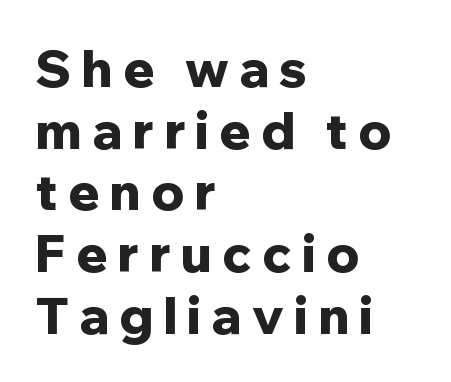
{"serif": "no", "italic": "no", "bold": "yes", "weight": "bold", "width": "normal", "stroke_contrast": "low", "x_height": "medium", "monospaced": "no", "underline": "no", "align": "left", "line_spacing_ratio": 1.21, "letter_spacing": "wide", "letter_spacing_em": 0.2, "glyph_px": 51}
